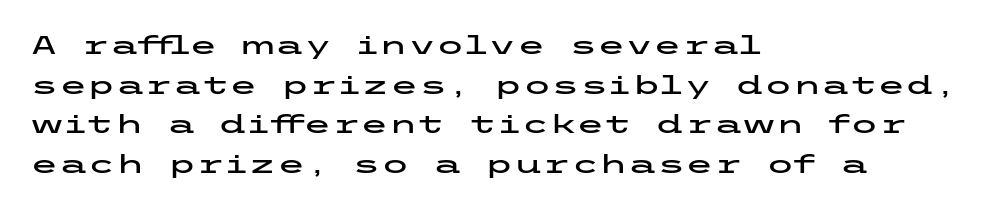
Interline gaps are of average width in this sample. The type sits square on the baseline with zero lean. Just letters on the line, the space beneath them empty. Students, note that the glyphs here touch the page at normal intervals. The rendering anchors every line to the left-hand side.
